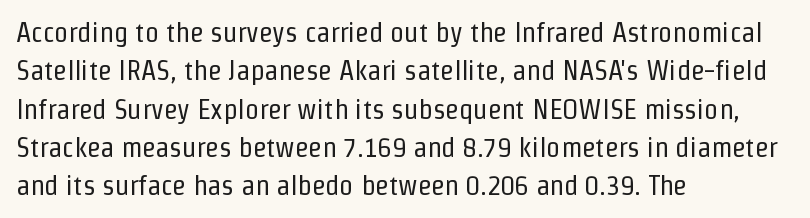
The lettering stays uniformly vertical, giving the passage a roman look. Typeset ragged right — the left edge is the straight one. The typesetting does not lean heavy: it is not bold. Spacing between characters is what you'd get straight out of the box.
